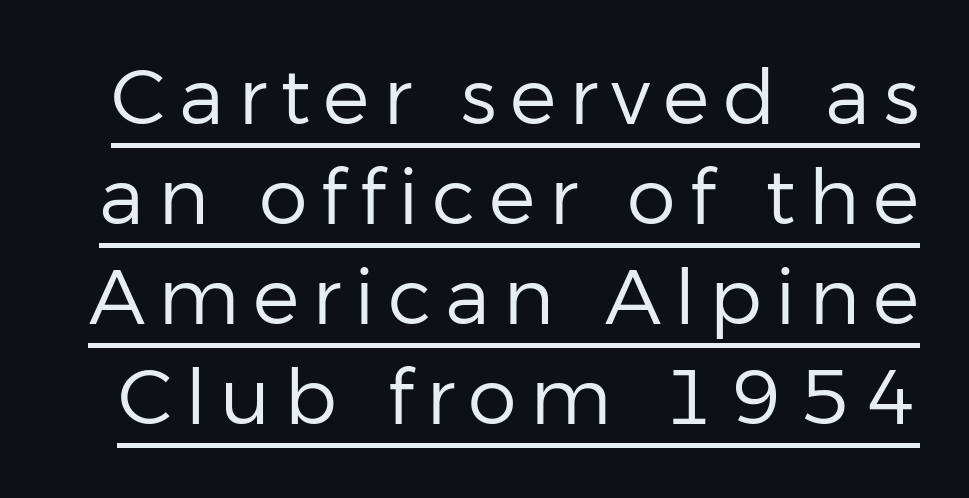
Q: Is the text bold? A: No.
Q: Is the text italic (slanted)? A: No, it is upright.
Q: Is the typeface a serif or a sans-serif typeface? A: Sans-serif.
Q: Is the text underlined? A: Yes.
Q: Is the spacing between lines tight, normal or loose? A: Normal.
Q: Width (condensed, normal, or wide)? A: Normal.
Q: Stroke contrast? A: Low.
Q: x-height? A: Medium.
Q: Monospaced? A: No.
